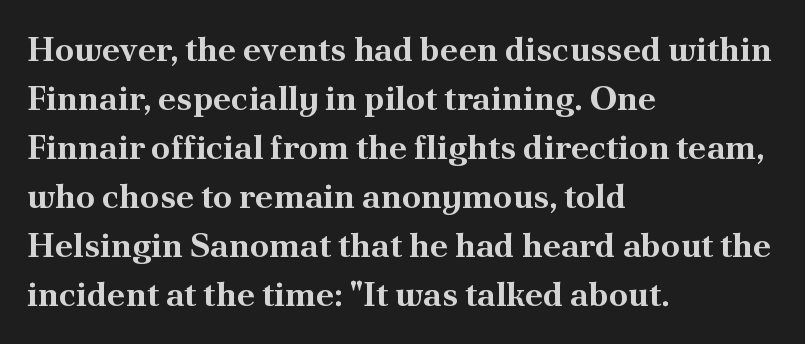
Spacing verdict: proportional, widths tailored to each character. The text block is weighted toward the left margin, trailing off unevenly rightward. Each letter's strokes conclude with small projecting serifs. Honestly, there is no underline to notice here at all. Characters follow at the spacing the type designer built in.
